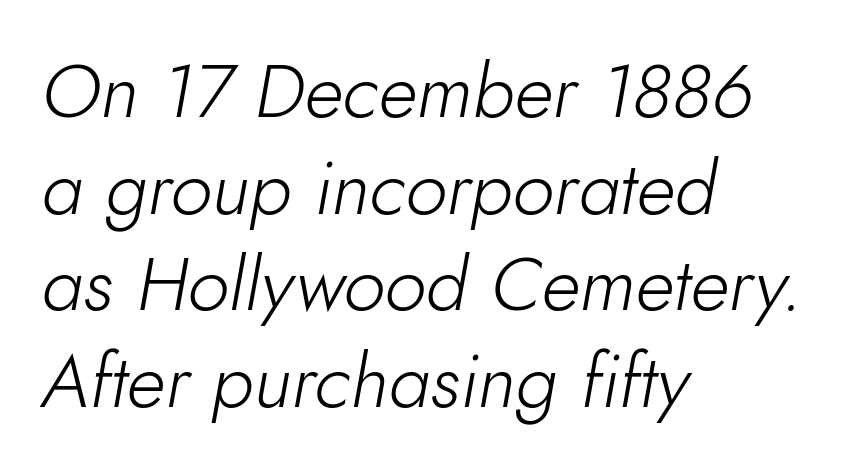
{"italic": "yes", "lean": "right", "slant_degrees": 10, "bold": "no", "weight": "light", "width": "normal", "stroke_contrast": "low", "x_height": "small", "monospaced": "no", "underline": "no", "align": "left", "line_spacing": "normal", "line_spacing_ratio": 1.29, "letter_spacing": "normal", "letter_spacing_em": 0.0, "glyph_px": 75}
